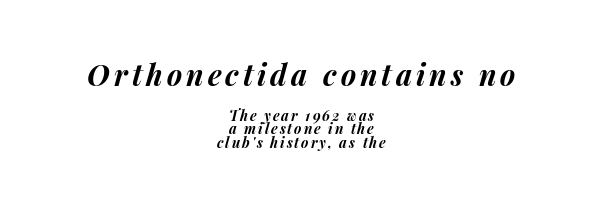
{"italic": "yes", "lean": "right", "slant_degrees": 15, "bold": "yes", "weight": "bold", "width": "normal", "stroke_contrast": "medium", "x_height": "medium", "monospaced": "no", "underline": "no", "align": "center", "line_spacing": "tight", "line_spacing_ratio": 0.96, "larger_block": "first", "size_ratio": 2.07, "glyph_px": 29}
